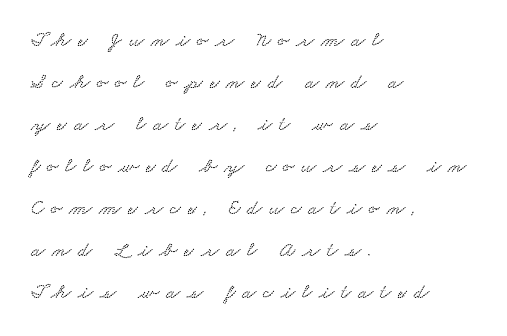
Interline gaps are noticeably wide in this sample. Unmarked baselines from the first word to the last. The rendering inserts visible extra space after every character. The lines in this sample share a left origin and differ only in where they stop.
